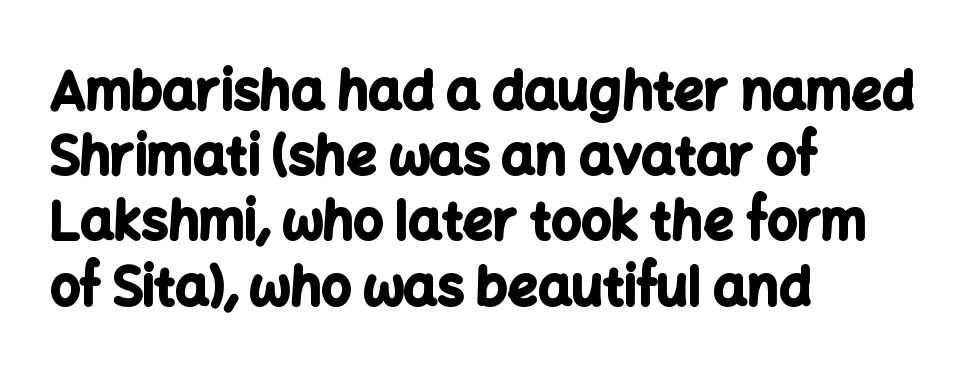
Q: Is the text bold? A: Yes.
Q: Is the text italic (slanted)? A: No, it is upright.
Q: Is the typeface a serif or a sans-serif typeface? A: Sans-serif.
Q: Is the text underlined? A: No.
Q: How is the paragraph aligned? A: Left-aligned.
Q: Is the spacing between letters normal or unusually wide? A: Normal.
Q: Width (condensed, normal, or wide)? A: Normal.
Q: Stroke contrast? A: Low.
Q: x-height? A: Medium.
Q: Monospaced? A: No.
